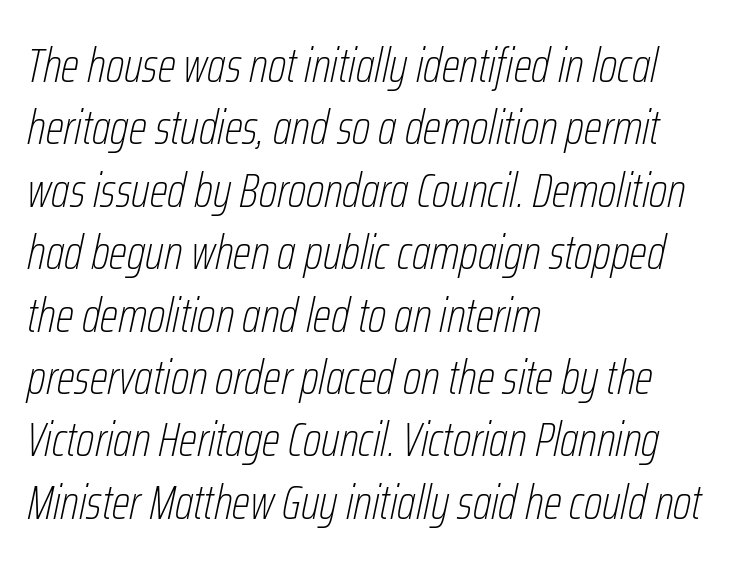
Q: Is the text bold? A: No.
Q: Is the text italic (slanted)? A: Yes, it leans right by about 12 degrees.
Q: Is the text underlined? A: No.
Q: How is the paragraph aligned? A: Left-aligned.
Q: Is the spacing between letters normal or unusually wide? A: Normal.
Q: Is the spacing between lines tight, normal or loose? A: Normal.
Q: Width (condensed, normal, or wide)? A: Condensed.
Q: Stroke contrast? A: Low.
Q: x-height? A: Medium.
Q: Monospaced? A: No.
